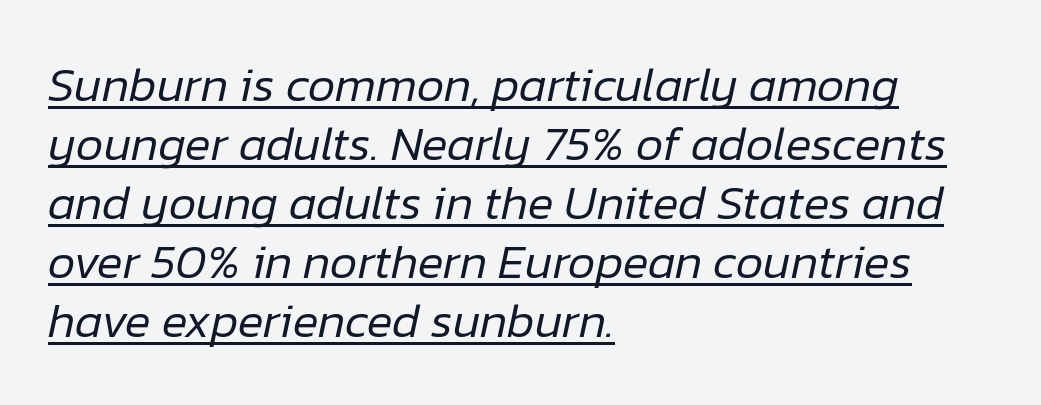
The image shows 48 px regular-weight type, italic (leaning right); set left-aligned, line spacing 1.23x, normal letter spacing, underlined; low stroke contrast and a medium x-height.
